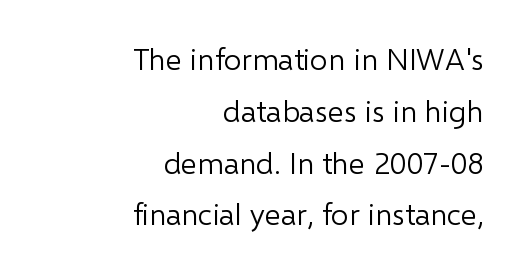
The image shows 31 px light sans-serif type, upright; set right-aligned, normal line spacing (1.67x), normal letter spacing, not underlined; low stroke contrast and a medium x-height.
